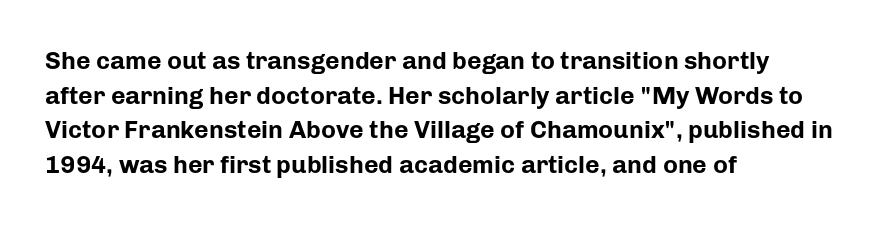
Q: Is the text bold? A: Yes.
Q: Is the text italic (slanted)? A: No, it is upright.
Q: Is the text underlined? A: No.
Q: How is the paragraph aligned? A: Left-aligned.
Q: Is the spacing between letters normal or unusually wide? A: Normal.
Q: Is the spacing between lines tight, normal or loose? A: Normal.
